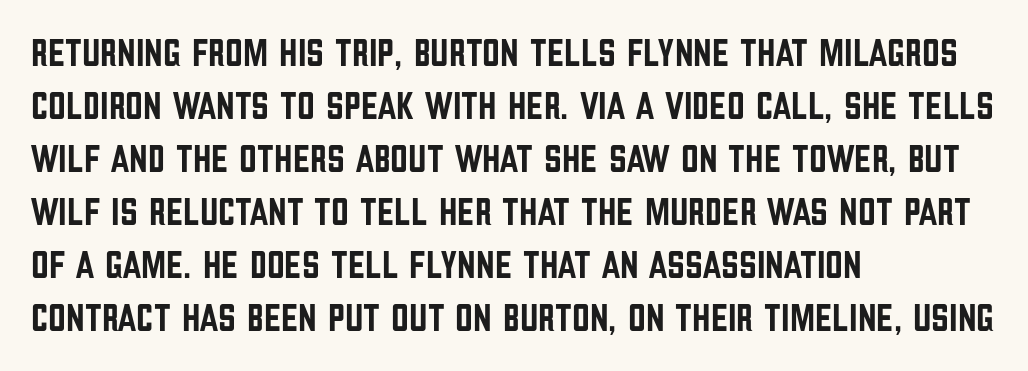
{"serif": "no", "italic": "no", "width": "condensed", "stroke_contrast": "low", "x_height": "large", "monospaced": "no", "underline": "no", "align": "left", "line_spacing": "normal", "line_spacing_ratio": 1.36, "letter_spacing": "normal", "letter_spacing_em": 0.0, "glyph_px": 39}
